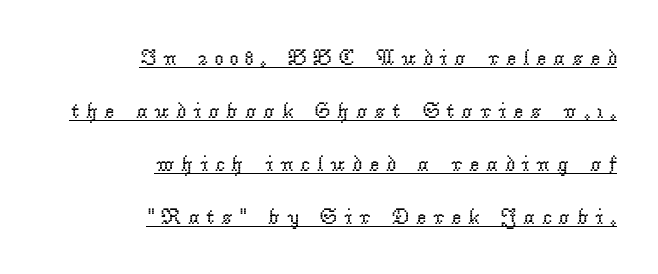
This sample uses an upright cut, with every glyph sitting square on the baseline. Does the copy run flush right? Yes — the right margin is perfectly even. A typographer would call this underscored text. Students, observe: this is what heavily led, spacious text looks like. The rendering inserts visible extra space after every character.
